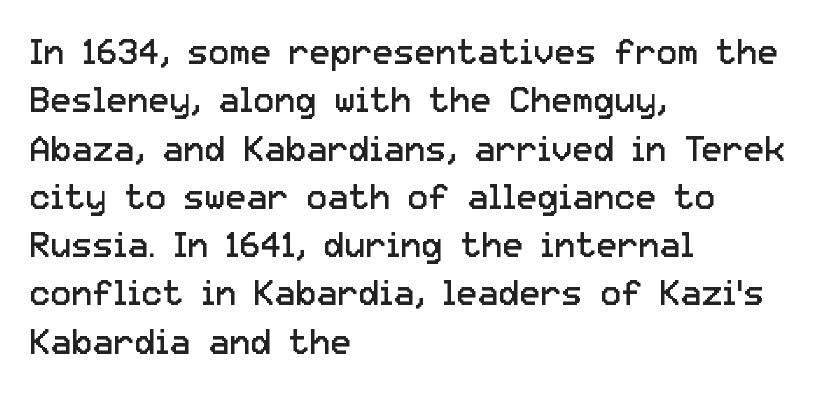
{"serif": "no", "italic": "no", "bold": "no", "weight": "regular", "width": "normal", "stroke_contrast": "low", "x_height": "medium", "monospaced": "no", "underline": "no", "align": "left", "line_spacing": "normal", "line_spacing_ratio": 1.38, "letter_spacing": "normal", "letter_spacing_em": 0.0, "glyph_px": 35}
